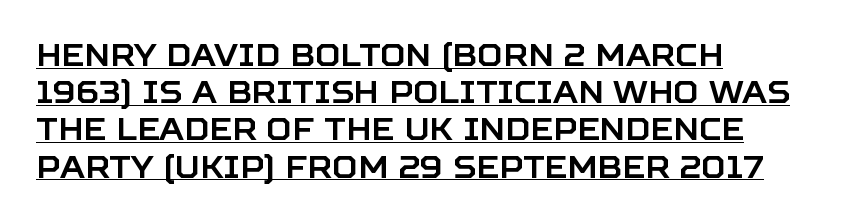
{"serif": "no", "italic": "no", "width": "normal", "stroke_contrast": "low", "x_height": "large", "monospaced": "no", "underline": "yes", "align": "left", "line_spacing_ratio": 1.2, "letter_spacing": "normal", "letter_spacing_em": 0.0, "glyph_px": 31}
